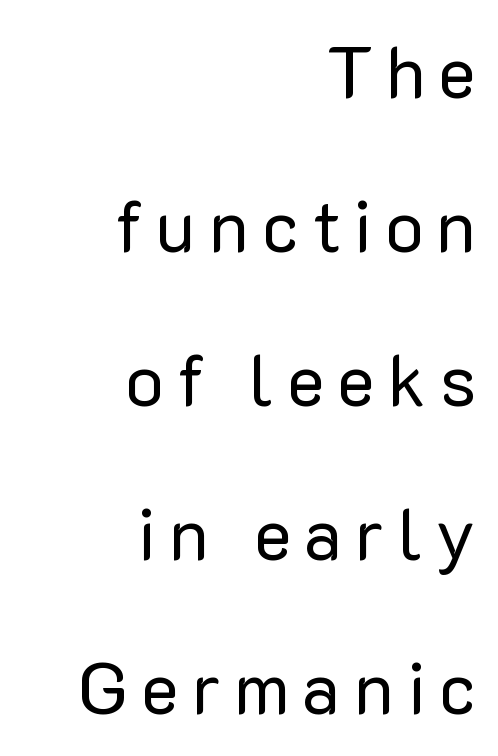
{"serif": "no", "italic": "no", "bold": "no", "weight": "regular", "width": "normal", "stroke_contrast": "low", "x_height": "medium", "monospaced": "no", "underline": "no", "align": "right", "line_spacing": "loose", "line_spacing_ratio": 2.14, "glyph_px": 72}
